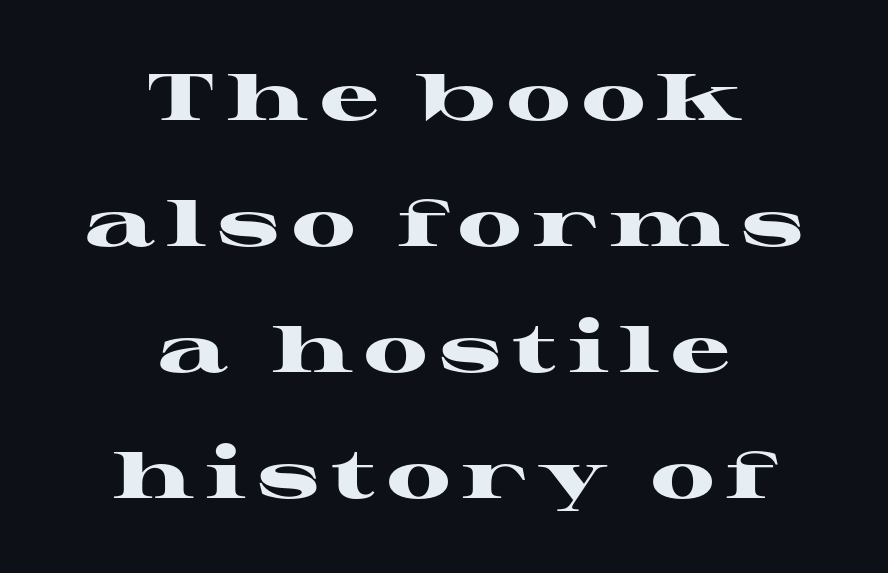
The leading is generous, giving the passage an open texture. Does the type have serifs? Yes, each stem ends in a small foot. The glyphs are unaccompanied by any horizontal stroke below them. Upright lettering throughout. A student would call this center alignment; a typographer would say set centered.
